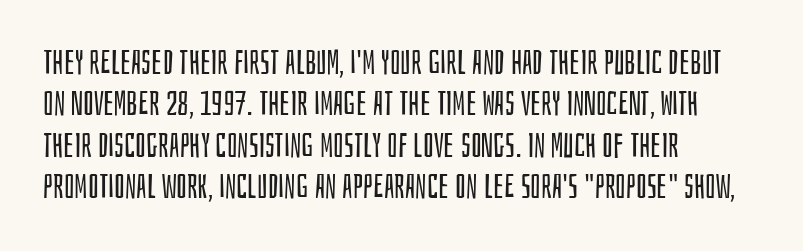
Q: Is the text bold? A: No.
Q: Is the text italic (slanted)? A: No, it is upright.
Q: Is the typeface a serif or a sans-serif typeface? A: Sans-serif.
Q: Is the text underlined? A: No.
Q: How is the paragraph aligned? A: Left-aligned.
Q: Is the spacing between letters normal or unusually wide? A: Normal.
Q: Width (condensed, normal, or wide)? A: Condensed.
Q: Stroke contrast? A: Low.
Q: x-height? A: Large.
Q: Monospaced? A: No.
